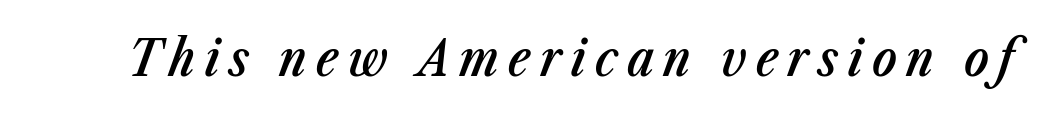
The glyphs look as if they've been sheared to an angle. The passage shown is typed in a proportional face where columns would drift. Stems and bowls a touch heavier than normal — semibold. Underline: absent.
